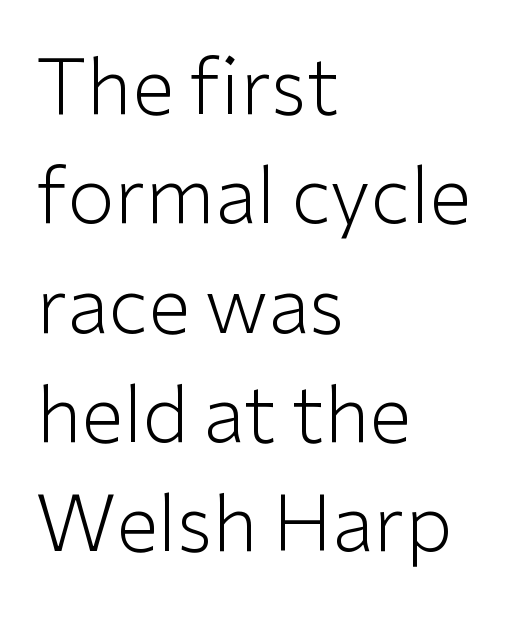
{"serif": "no", "italic": "no", "bold": "no", "weight": "light", "width": "normal", "stroke_contrast": "low", "x_height": "medium", "monospaced": "no", "underline": "no", "align": "left", "line_spacing": "normal", "line_spacing_ratio": 1.42, "letter_spacing": "normal", "letter_spacing_em": 0.0, "glyph_px": 77}
